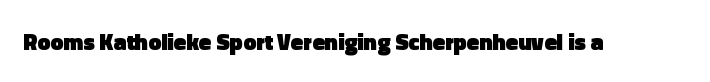
{"italic": "no", "bold": "yes", "underline": "no", "letter_spacing": "normal", "letter_spacing_em": 0.0, "glyph_px": 23}
